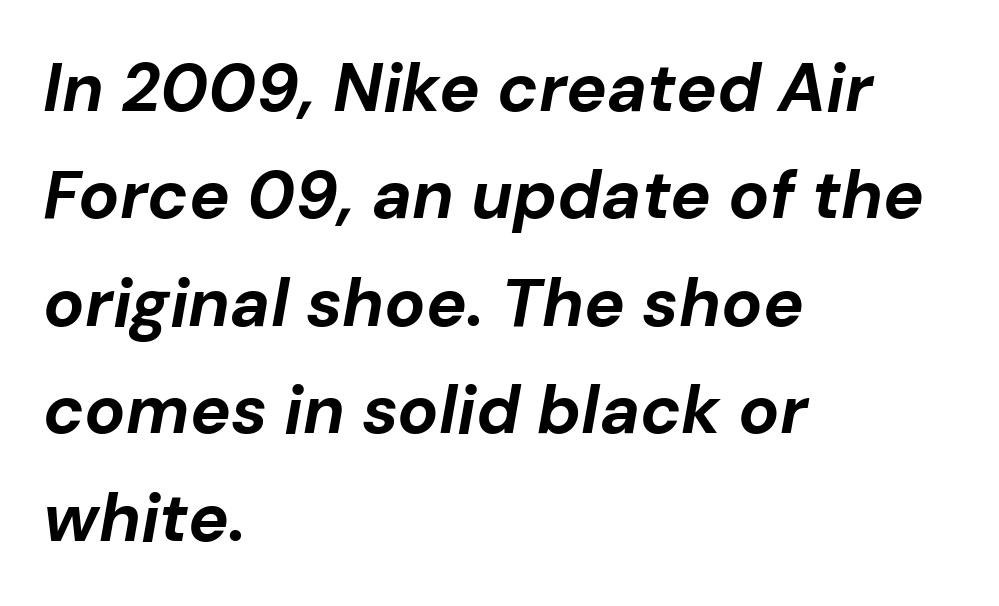
The image shows 68 px bold type, italic (leaning right); set left-aligned, normal line spacing (1.58x), normal letter spacing, not underlined; low stroke contrast and a medium x-height.
